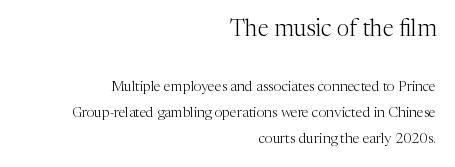
{"italic": "no", "bold": "no", "underline": "no", "align": "right", "line_spacing_ratio": 1.86, "letter_spacing": "normal", "letter_spacing_em": 0.0, "larger_block": "first", "size_ratio": 1.64, "glyph_px": 23}
